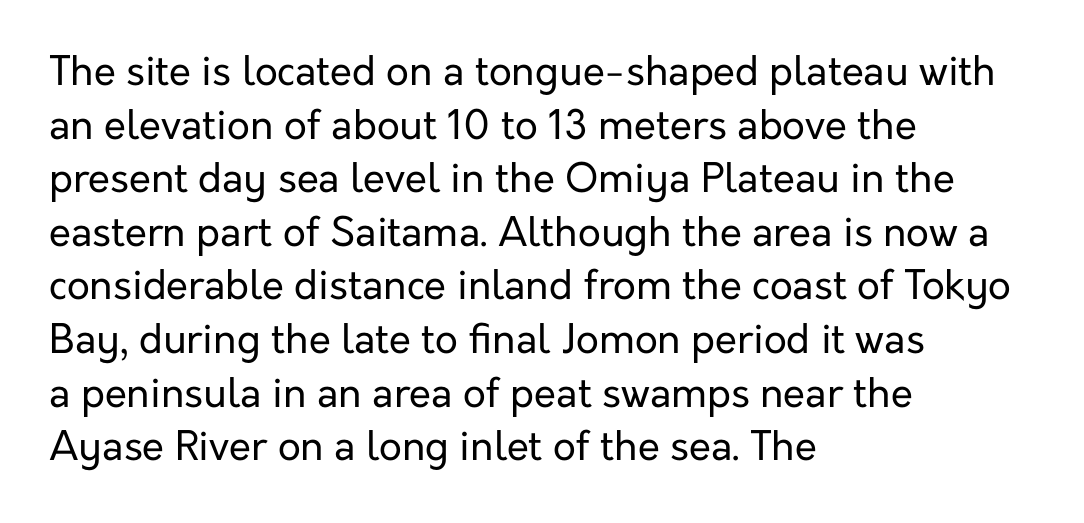
Compared with typical body copy, the letter spacing here is the same. Looks like regular typesetting: each glyph gets only the width it needs. Line starts are locked; line ends wander. The font is comparable to plain body text, perhaps lighter.
